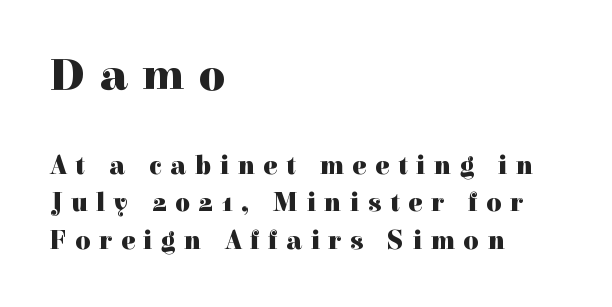
Q: Is the text bold? A: Yes.
Q: Is the text italic (slanted)? A: No, it is upright.
Q: Is the typeface a serif or a sans-serif typeface? A: Serif.
Q: Is the text underlined? A: No.
Q: How is the paragraph aligned? A: Left-aligned.
Q: Is the spacing between letters normal or unusually wide? A: Unusually wide.
Q: Is the spacing between lines tight, normal or loose? A: Normal.
Q: Which block of text is set in a larger size, the first (top) or the second (bottom)? A: The first (top) one.
Q: Width (condensed, normal, or wide)? A: Normal.
Q: x-height? A: Medium.
Q: Monospaced? A: No.
